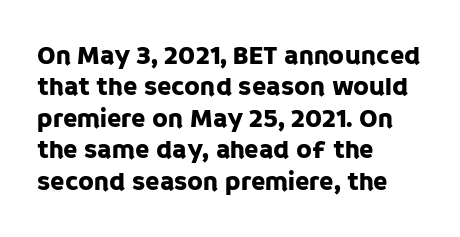
The image shows 26 px text type, upright; set left-aligned, line spacing 1.21x, normal letter spacing, not underlined.
